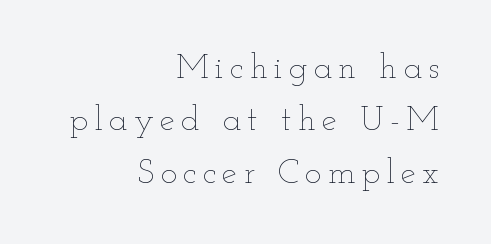
The image shows 34 px thin, wide type, upright; set right-aligned, normal line spacing (1.54x), not underlined; low stroke contrast and a small x-height.
